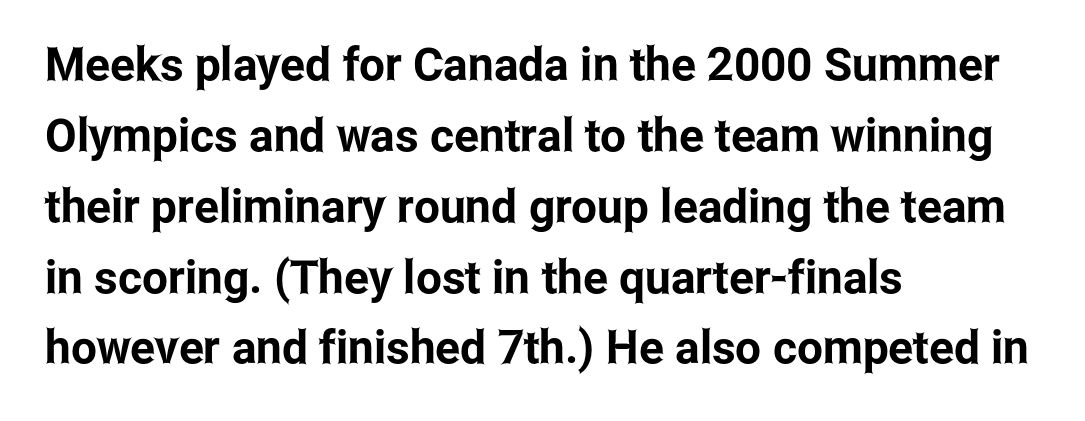
The image shows 46 px condensed sans-serif type, upright; set left-aligned, normal line spacing (1.54x), normal letter spacing, not underlined; low stroke contrast and a medium x-height.
